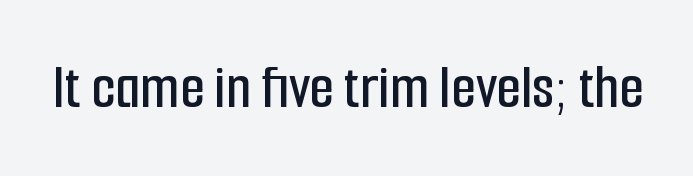
The baseline area is clear. Each word holds together tightly as a unit, with standard inter-letter gaps. Ordinary non-slanted type is in use. The font family rendered here belongs to the sans-serif group.
